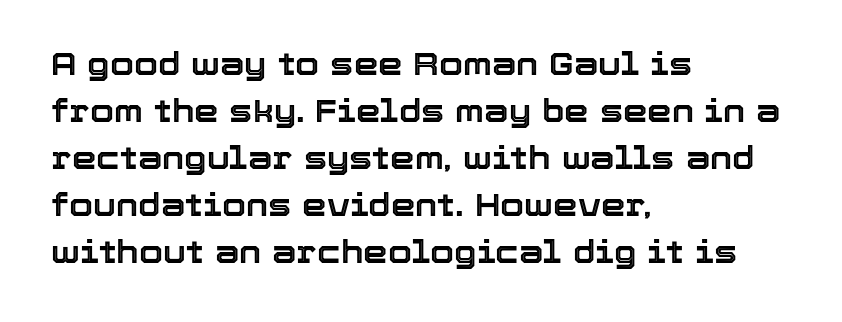
{"italic": "no", "width": "normal", "x_height": "medium", "monospaced": "no", "underline": "no", "align": "left", "line_spacing": "normal", "line_spacing_ratio": 1.52, "letter_spacing": "normal", "letter_spacing_em": 0.0, "glyph_px": 31}
